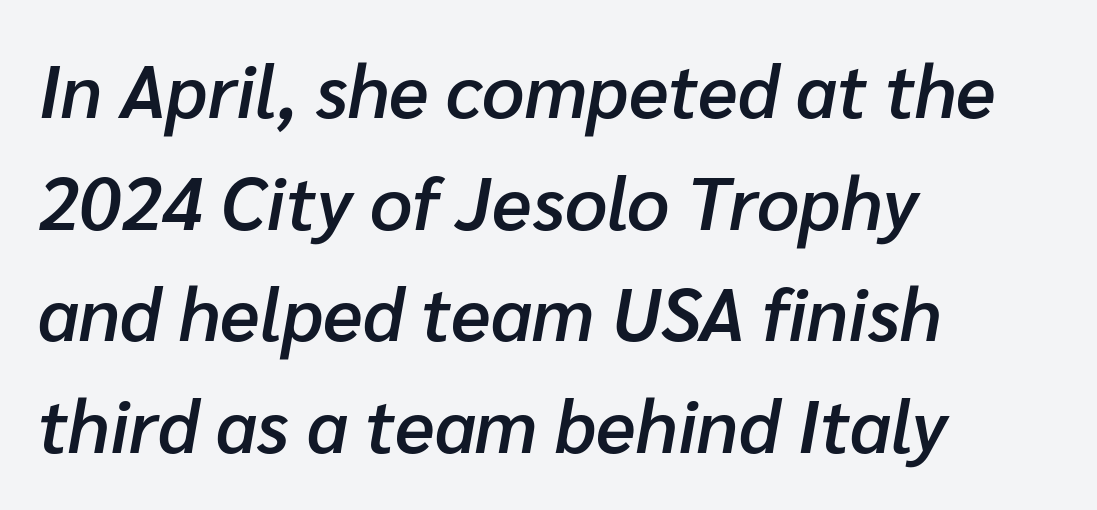
The image shows 74 px semibold type, italic (leaning right); set left-aligned, normal line spacing (1.51x), normal letter spacing, not underlined; low stroke contrast and a medium x-height.
